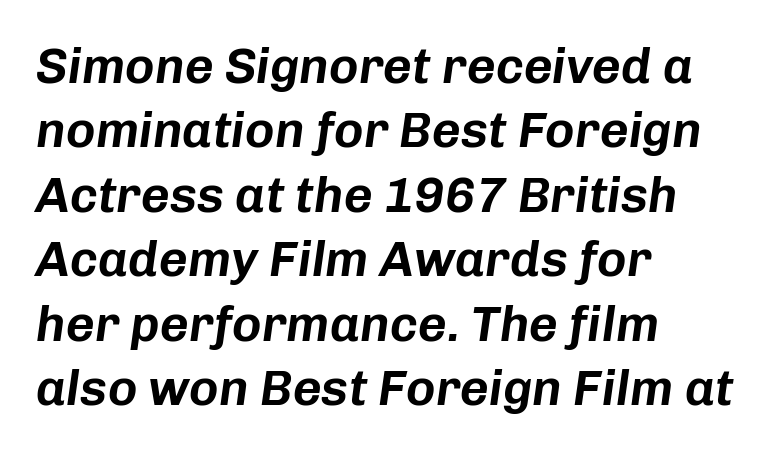
{"italic": "yes", "lean": "right", "slant_degrees": 8, "width": "normal", "stroke_contrast": "low", "x_height": "medium", "monospaced": "no", "underline": "no", "align": "left", "line_spacing": "normal", "line_spacing_ratio": 1.29, "letter_spacing": "normal", "letter_spacing_em": 0.0, "glyph_px": 50}
